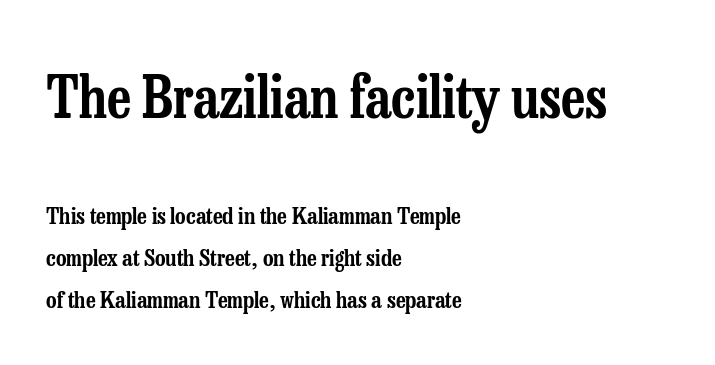
{"serif": "yes", "italic": "no", "width": "condensed", "stroke_contrast": "low", "x_height": "medium", "monospaced": "no", "underline": "no", "align": "left", "line_spacing_ratio": 1.82, "letter_spacing": "normal", "letter_spacing_em": 0.0, "larger_block": "first", "size_ratio": 2.48, "glyph_px": 57}
